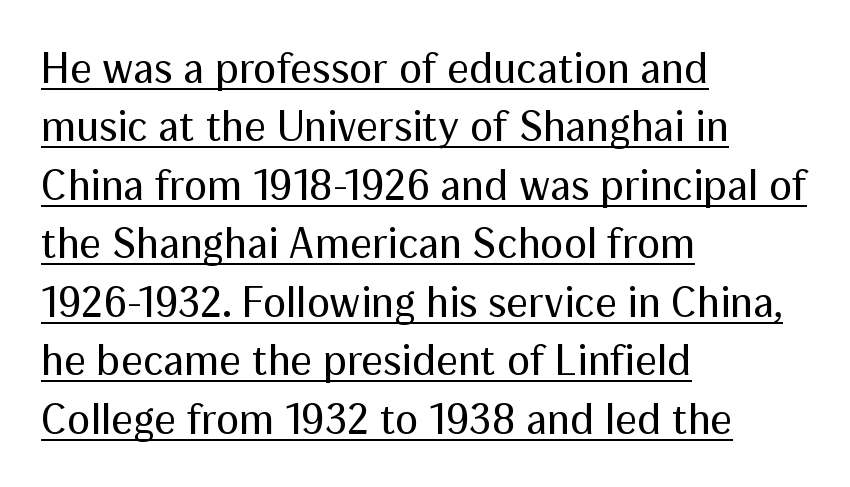
{"serif": "no", "italic": "no", "bold": "no", "weight": "regular", "width": "normal", "stroke_contrast": "medium", "x_height": "medium", "monospaced": "no", "underline": "yes", "align": "left", "line_spacing": "normal", "line_spacing_ratio": 1.36, "letter_spacing": "normal", "letter_spacing_em": 0.0, "glyph_px": 43}
